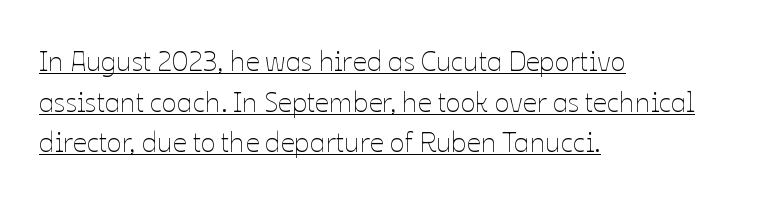
A baseline rule has been typeset under these characters. Compared with typical paragraphs, the rows here are spaced about the same. Heaviness? Minimal to ordinary, like unemphasized prose. Observe the ordinary spacing: letters are neighbours, not strangers.
